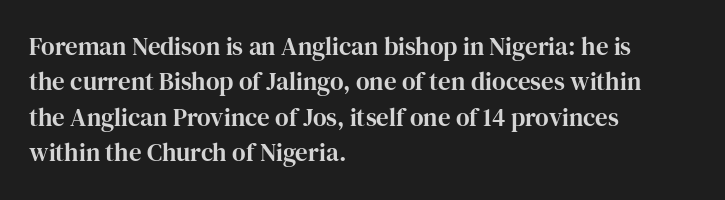
The line texture is even and compact thanks to regular tracking. Glance below the letters and you will spot only blank space. It's the straight-up-and-down kind of type. Each line starts at the same left margin while the right side varies. Reading down the column, the eye jumps a familiar distance to each next line.
